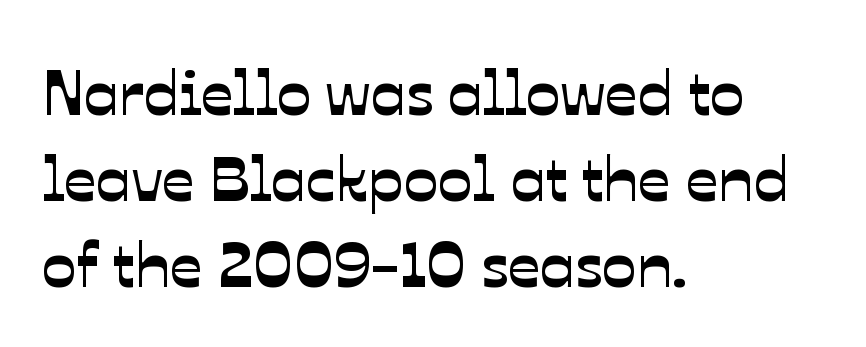
Visually the block forms a straight wall on the left and a jagged coastline on the right. Only glyphs here, with clear space below each row. The letters advance in unequal steps, a hallmark of proportional type. Are there feet on the stems? There aren't — it's a sans.
